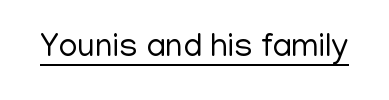
The image shows 33 px regular-weight sans-serif type, upright; set normal letter spacing, underlined; low stroke contrast and a medium x-height.
